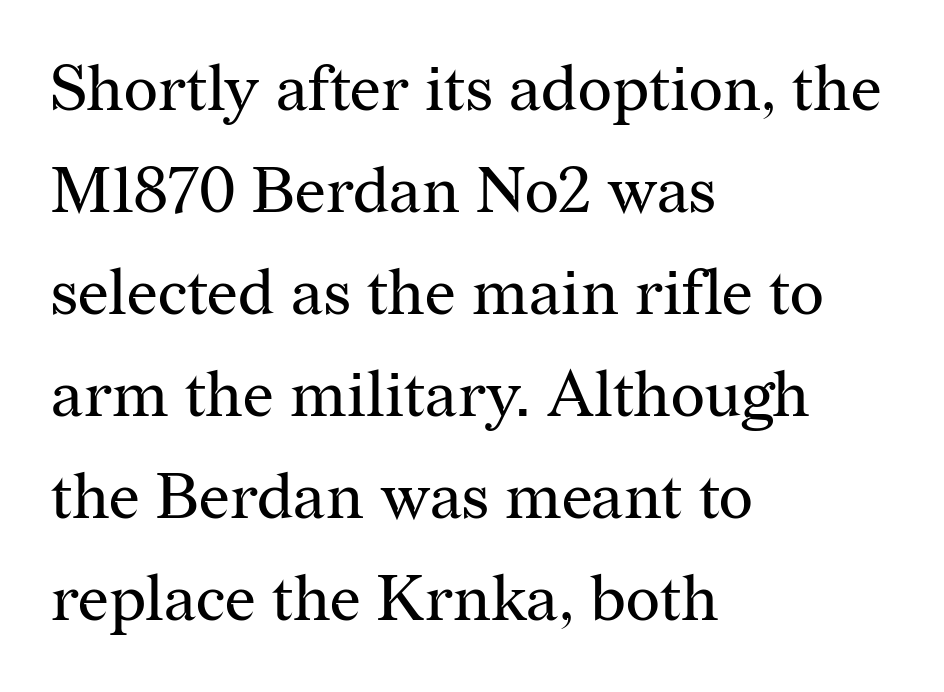
Students, note that the glyphs here touch the page at normal intervals. The string is rendered with underlining switched off. The rag falls on the right side of this text block. Evenly set lines give the paragraph a standard silhouette.
